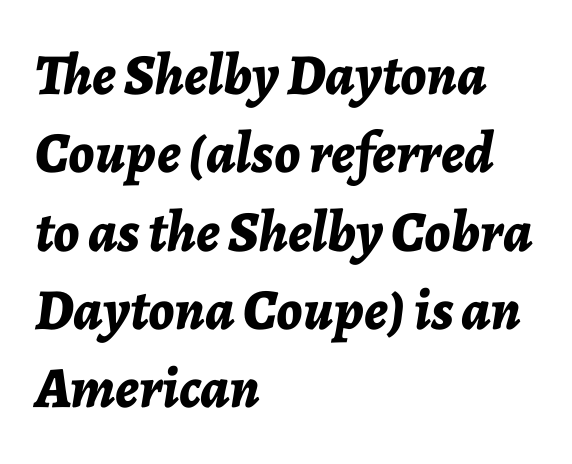
Note the varied advance widths — an 'i' is clearly narrower than an 'm'. An italicized treatment has been applied to the whole sample. Reading down the column, the eye jumps a familiar distance to each next line. Glyph-to-glyph distance matches everyday printed text.
